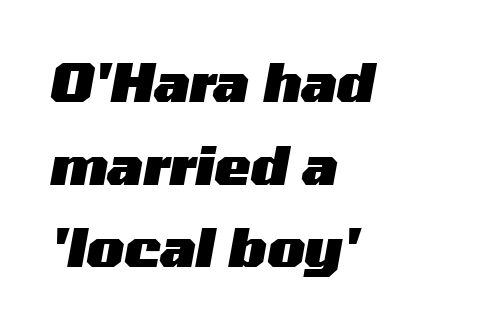
Q: Is the text bold? A: Yes.
Q: Is the text italic (slanted)? A: Yes, it leans right by about 10 degrees.
Q: Is the text underlined? A: No.
Q: How is the paragraph aligned? A: Left-aligned.
Q: Is the spacing between letters normal or unusually wide? A: Normal.
Q: Is the spacing between lines tight, normal or loose? A: Normal.
Q: Width (condensed, normal, or wide)? A: Wide.
Q: Stroke contrast? A: Medium.
Q: x-height? A: Medium.
Q: Monospaced? A: No.
